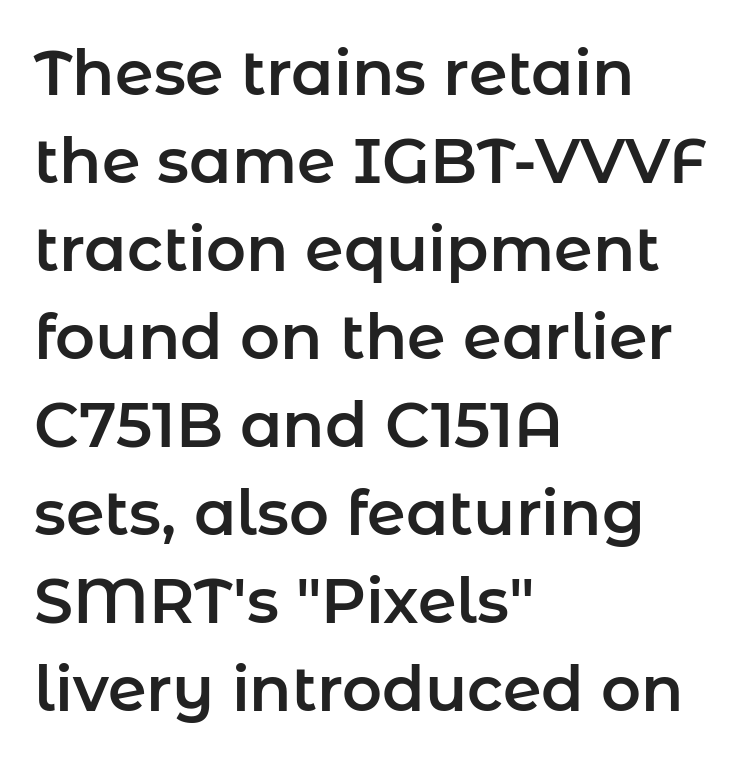
{"serif": "no", "italic": "no", "width": "normal", "stroke_contrast": "low", "x_height": "medium", "monospaced": "no", "underline": "no", "align": "left", "line_spacing": "normal", "line_spacing_ratio": 1.42, "letter_spacing": "normal", "letter_spacing_em": 0.0, "glyph_px": 62}
